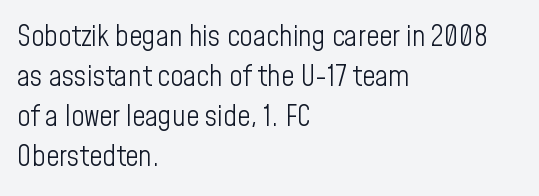
{"serif": "no", "italic": "no", "bold": "no", "weight": "light", "width": "condensed", "stroke_contrast": "low", "x_height": "medium", "monospaced": "no", "underline": "no", "align": "left", "line_spacing": "normal", "line_spacing_ratio": 1.38, "letter_spacing": "normal", "letter_spacing_em": 0.0, "glyph_px": 29}
